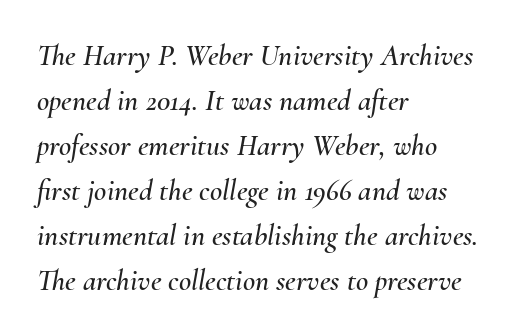
{"italic": "yes", "lean": "right", "slant_degrees": 10, "width": "normal", "stroke_contrast": "medium", "x_height": "small", "monospaced": "no", "underline": "no", "align": "left", "line_spacing": "normal", "line_spacing_ratio": 1.5, "letter_spacing": "normal", "letter_spacing_em": 0.0, "glyph_px": 30}
